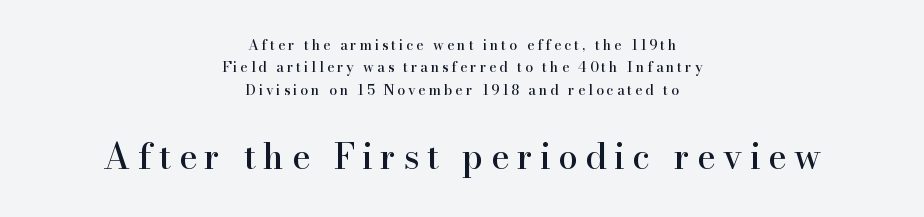
{"serif": "yes", "italic": "no", "width": "normal", "stroke_contrast": "high", "x_height": "small", "monospaced": "no", "underline": "no", "align": "center", "line_spacing": "normal", "line_spacing_ratio": 1.59, "letter_spacing": "wide", "letter_spacing_em": 0.21, "larger_block": "second", "size_ratio": 2.5, "glyph_px": 35}
